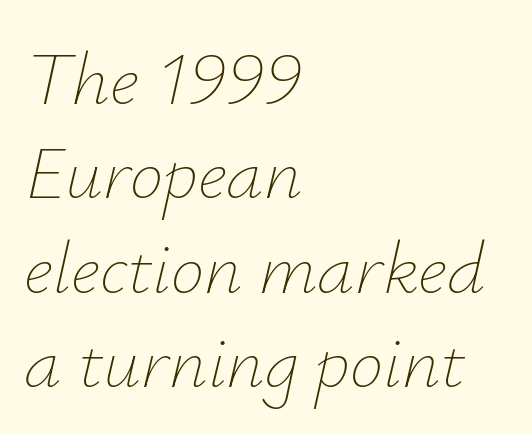
A typesetter would call this leading conventional body-copy spacing. Spacing between characters is what you'd get straight out of the box. Does the copy run flush right? No — it runs flush left. Anything drawn beneath the words? Only blank space. These glyphs show unthickened strokes, regular width or finer.
